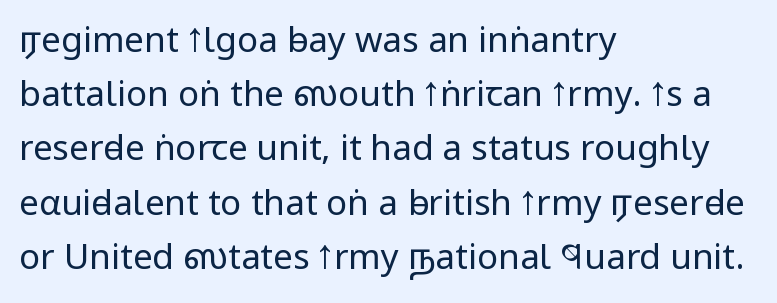
Q: Is the text bold? A: No.
Q: Is the text italic (slanted)? A: No, it is upright.
Q: Is the typeface a serif or a sans-serif typeface? A: Sans-serif.
Q: Is the text underlined? A: No.
Q: How is the paragraph aligned? A: Left-aligned.
Q: Is the spacing between letters normal or unusually wide? A: Normal.
Q: Is the spacing between lines tight, normal or loose? A: Normal.
Q: Width (condensed, normal, or wide)? A: Condensed.
Q: Stroke contrast? A: Low.
Q: x-height? A: Large.
Q: Monospaced? A: No.
